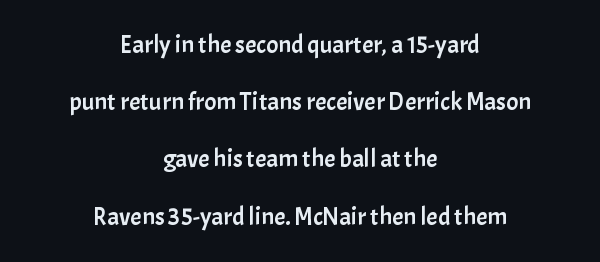
Default kerning and tracking; the words read as compact shapes. Where is the straight margin? There isn't one; the lines are centered. Quick note: underline off. The lines are spread far apart with generous leading. When letters stand straight like this, we call the style roman or upright.
